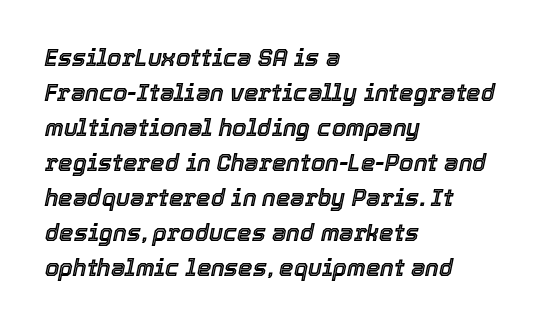
The image shows 23 px text type, italic (leaning right); set left-aligned, normal line spacing (1.52x), normal letter spacing, not underlined.
